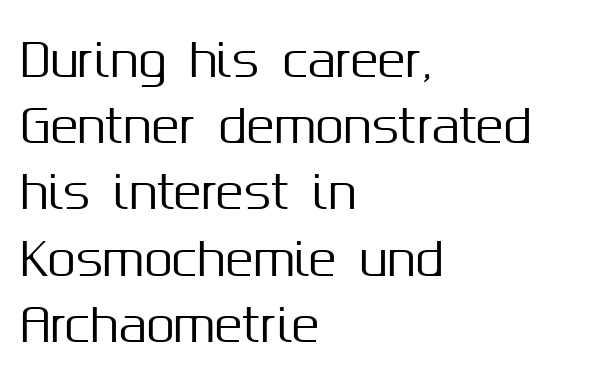
Q: Is the text italic (slanted)? A: No, it is upright.
Q: Is the typeface a serif or a sans-serif typeface? A: Sans-serif.
Q: Is the text underlined? A: No.
Q: How is the paragraph aligned? A: Left-aligned.
Q: Is the spacing between letters normal or unusually wide? A: Normal.
Q: Is the spacing between lines tight, normal or loose? A: Normal.
Q: Width (condensed, normal, or wide)? A: Normal.
Q: Stroke contrast? A: Medium.
Q: x-height? A: Medium.
Q: Monospaced? A: No.
